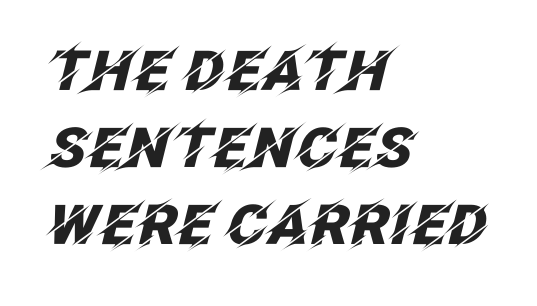
Inter-character spacing is left at the font's built-in metrics. In terms of weight, the rendering is a true, heavy bold. Looking at the ascenders, they clearly lean. Character widths vary here, with narrow letters taking less room than wide ones.
